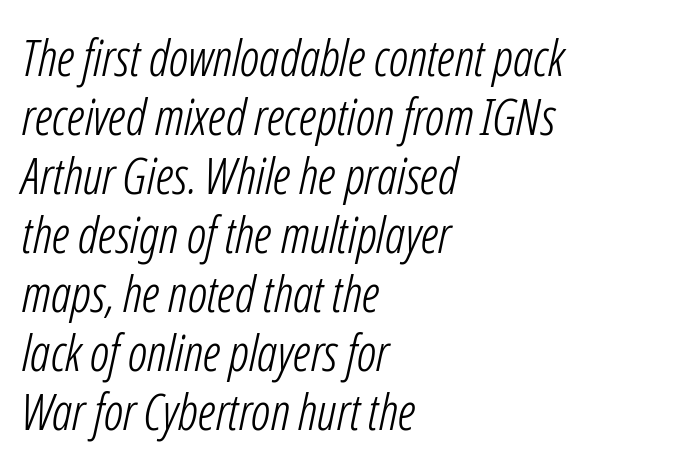
Q: Is the text bold? A: No.
Q: Is the text italic (slanted)? A: Yes, it leans right by about 12 degrees.
Q: Is the text underlined? A: No.
Q: How is the paragraph aligned? A: Left-aligned.
Q: Is the spacing between letters normal or unusually wide? A: Normal.
Q: Width (condensed, normal, or wide)? A: Condensed.
Q: Stroke contrast? A: Low.
Q: x-height? A: Medium.
Q: Monospaced? A: No.
